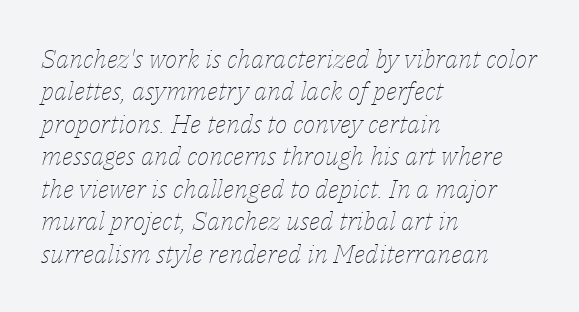
Characters follow at the spacing the type designer built in. Emphasis-style slanted type is in use. The lines in this sample share a left origin and differ only in where they stop. The foot of each line stays bare and open.
